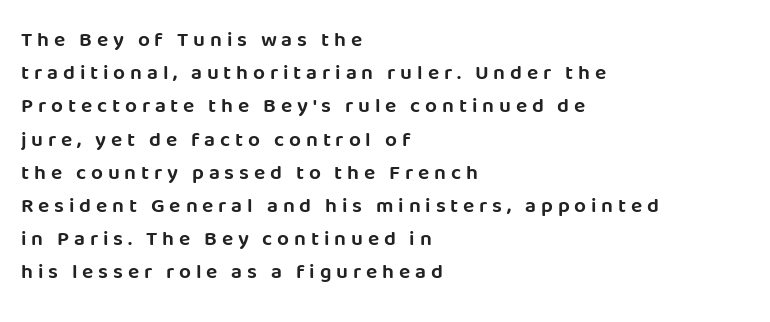
Q: Is the text italic (slanted)? A: No, it is upright.
Q: Is the text underlined? A: No.
Q: How is the paragraph aligned? A: Left-aligned.
Q: Is the spacing between letters normal or unusually wide? A: Unusually wide.
Q: Is the spacing between lines tight, normal or loose? A: Normal.
